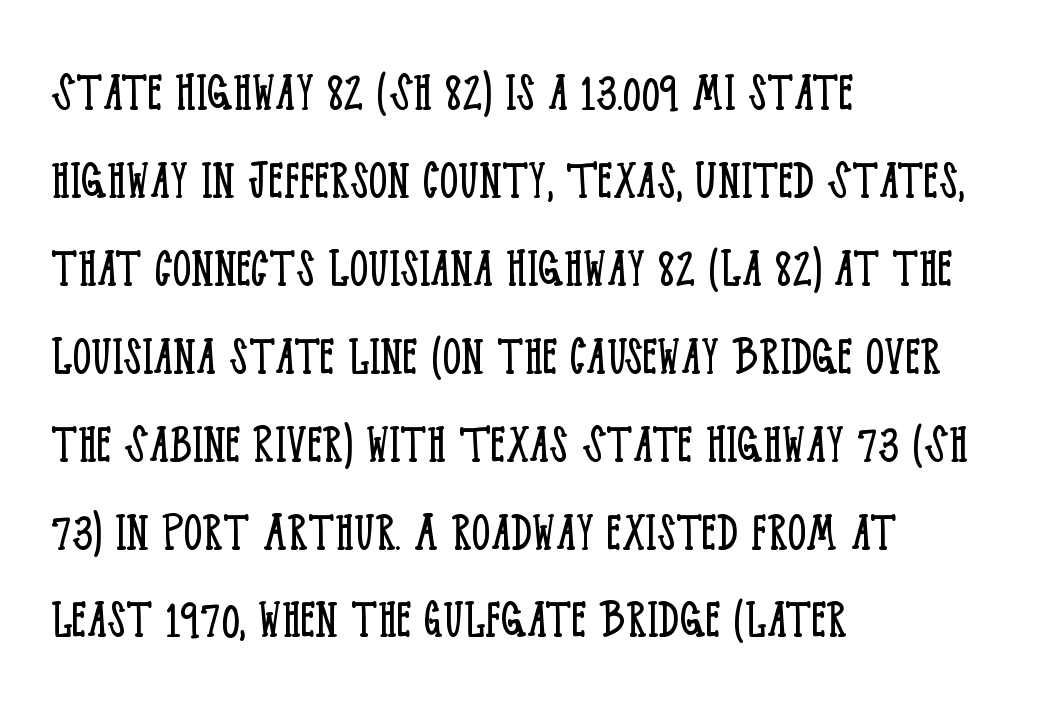
{"serif": "yes", "italic": "no", "bold": "no", "weight": "light", "width": "condensed", "stroke_contrast": "low", "x_height": "large", "monospaced": "no", "underline": "no", "align": "left", "line_spacing": "normal", "line_spacing_ratio": 1.49, "letter_spacing": "normal", "letter_spacing_em": 0.0, "glyph_px": 59}
